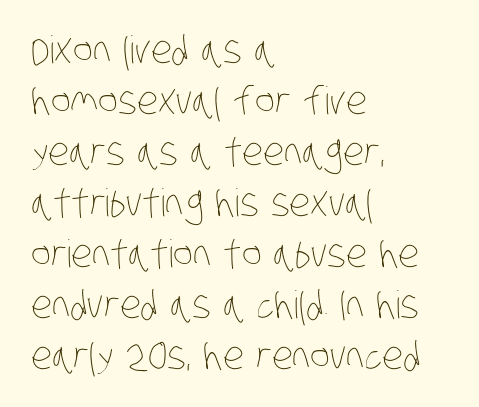
Do the characters align in a grid? No, the font is proportional. Regular leading. A student would call this left alignment; a typographer would say flush left, rag right. How are the letters spaced? Ordinarily, with no added tracking. Unmarked baselines from the first word to the last.
